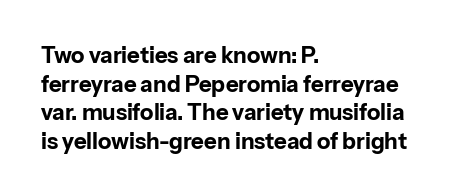
Q: Is the text bold? A: Yes.
Q: Is the text italic (slanted)? A: No, it is upright.
Q: Is the text underlined? A: No.
Q: How is the paragraph aligned? A: Left-aligned.
Q: Is the spacing between letters normal or unusually wide? A: Normal.
Q: Is the spacing between lines tight, normal or loose? A: Normal.
